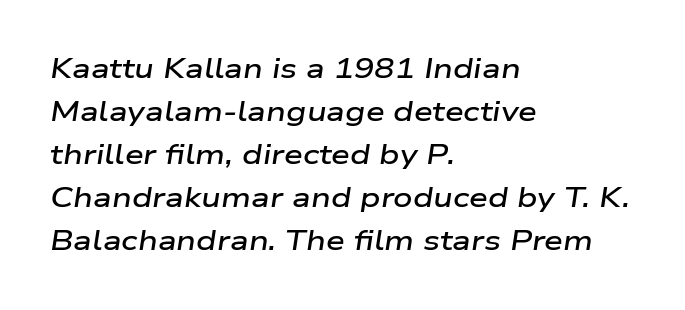
The image shows 27 px text type, italic (leaning right); set left-aligned, normal line spacing (1.59x), normal letter spacing, not underlined.
